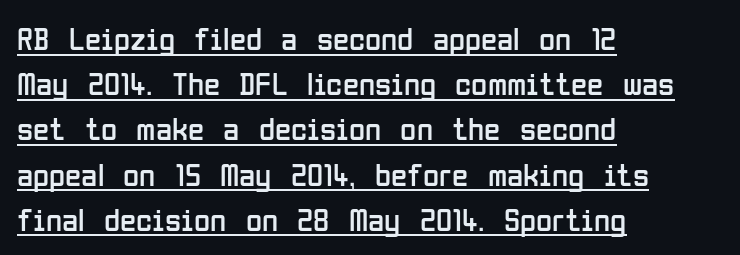
Is this a heavy cut? Hardly; it is regular or lighter. Honestly, the underline is the first thing you notice here. Unlike italic type, these characters show no tilt at all. Whoever set this chose a conventional vertical rhythm.
